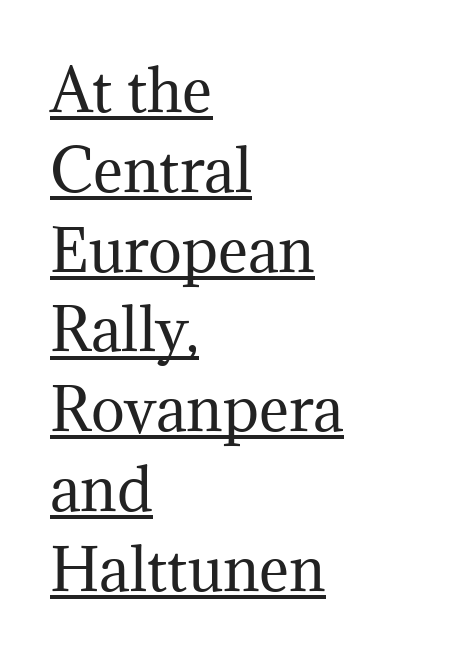
Q: Is the text bold? A: No.
Q: Is the text italic (slanted)? A: No, it is upright.
Q: Is the typeface a serif or a sans-serif typeface? A: Serif.
Q: Is the text underlined? A: Yes.
Q: How is the paragraph aligned? A: Left-aligned.
Q: Is the spacing between letters normal or unusually wide? A: Normal.
Q: Is the spacing between lines tight, normal or loose? A: Normal.
Q: Width (condensed, normal, or wide)? A: Normal.
Q: Stroke contrast? A: Medium.
Q: x-height? A: Medium.
Q: Monospaced? A: No.
